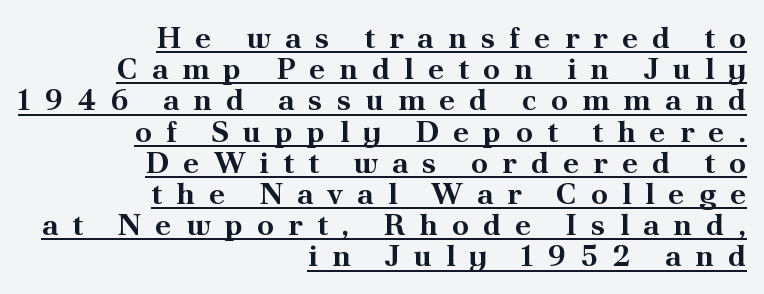
Glance below the letters and you will spot a drawn line. Spacing between characters has been opened up far beyond the box default. Small tapered or slab feet sit at the stroke ends, so this counts as serif. The lettering stays uniformly vertical, giving the passage a roman look. A student would call this right alignment; a typographer would say flush right, rag left. Is this a fixed-width face? No — the glyphs have proportional, varying widths.
